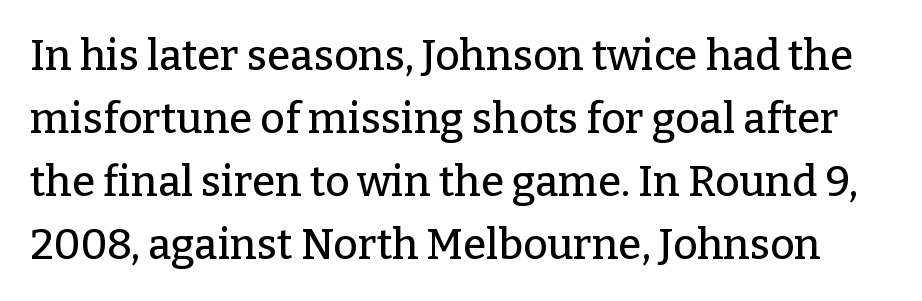
{"serif": "yes", "italic": "no", "width": "normal", "stroke_contrast": "low", "x_height": "medium", "monospaced": "no", "underline": "no", "line_spacing": "normal", "line_spacing_ratio": 1.5, "letter_spacing": "normal", "letter_spacing_em": 0.0, "glyph_px": 42}
